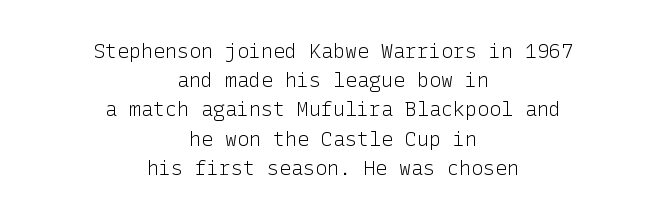
{"italic": "no", "bold": "no", "underline": "no", "align": "center", "line_spacing": "normal", "line_spacing_ratio": 1.46, "letter_spacing": "normal", "letter_spacing_em": 0.0, "glyph_px": 20}
